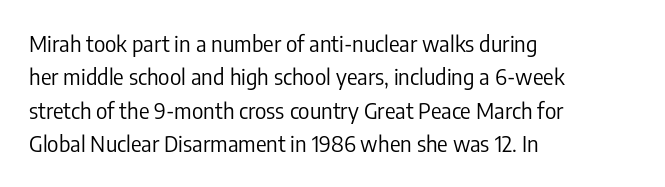
{"italic": "no", "bold": "no", "underline": "no", "align": "left", "line_spacing": "normal", "line_spacing_ratio": 1.52, "letter_spacing": "normal", "letter_spacing_em": 0.0, "glyph_px": 22}
